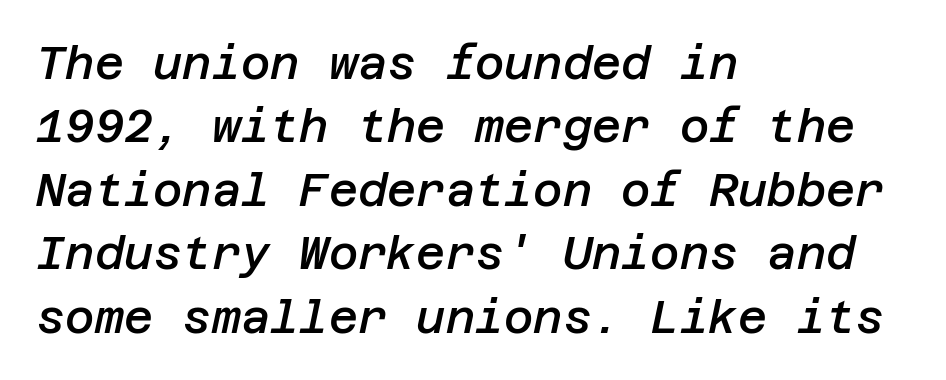
{"italic": "yes", "lean": "right", "slant_degrees": 12, "bold": "semi", "weight": "semibold", "width": "normal", "stroke_contrast": "low", "x_height": "large", "underline": "no", "align": "left", "line_spacing": "normal", "line_spacing_ratio": 1.41, "letter_spacing": "normal", "letter_spacing_em": 0.0, "glyph_px": 45}
